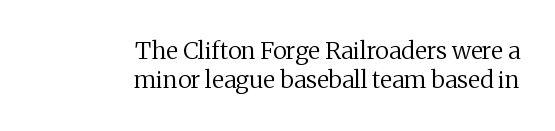
{"italic": "no", "bold": "no", "underline": "no", "align": "right", "line_spacing_ratio": 1.21, "letter_spacing": "normal", "letter_spacing_em": 0.0, "glyph_px": 24}
